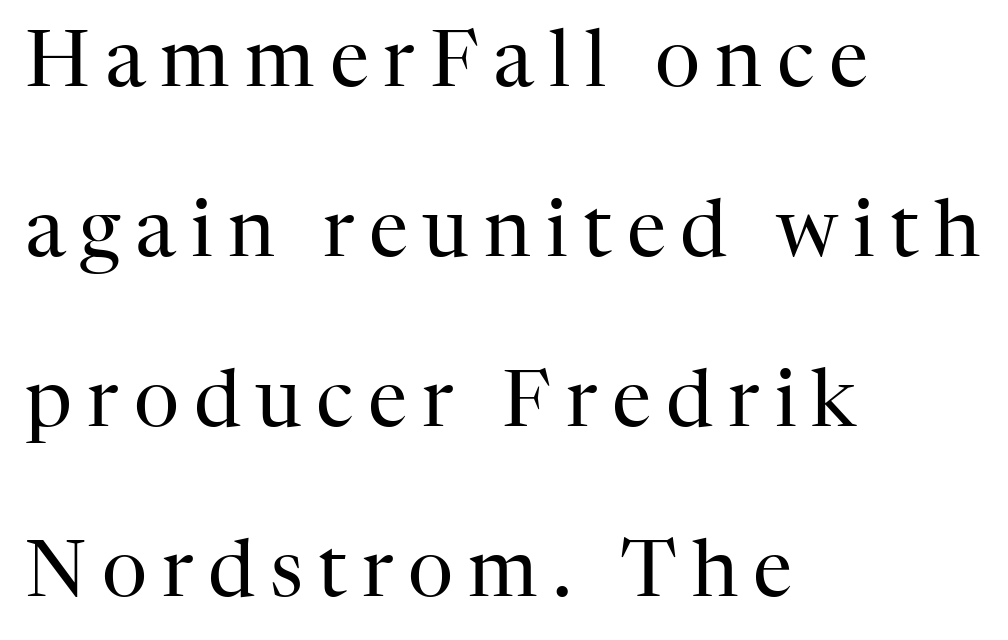
{"serif": "yes", "italic": "no", "bold": "no", "weight": "regular", "width": "normal", "stroke_contrast": "high", "x_height": "medium", "monospaced": "no", "underline": "no", "align": "left", "line_spacing": "loose", "line_spacing_ratio": 2.15, "glyph_px": 79}
